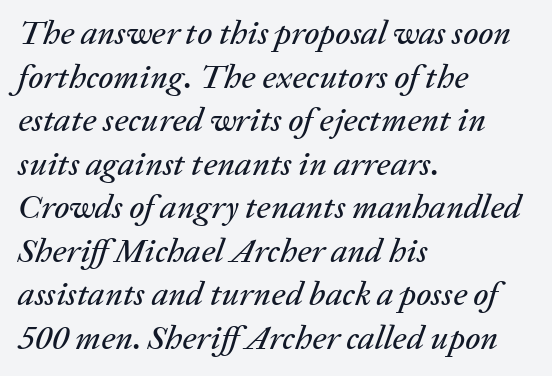
Q: Is the text italic (slanted)? A: Yes, it leans right by about 20 degrees.
Q: Is the text underlined? A: No.
Q: How is the paragraph aligned? A: Left-aligned.
Q: Is the spacing between letters normal or unusually wide? A: Normal.
Q: Is the spacing between lines tight, normal or loose? A: Normal.
Q: Width (condensed, normal, or wide)? A: Normal.
Q: Stroke contrast? A: Low.
Q: x-height? A: Medium.
Q: Monospaced? A: No.
